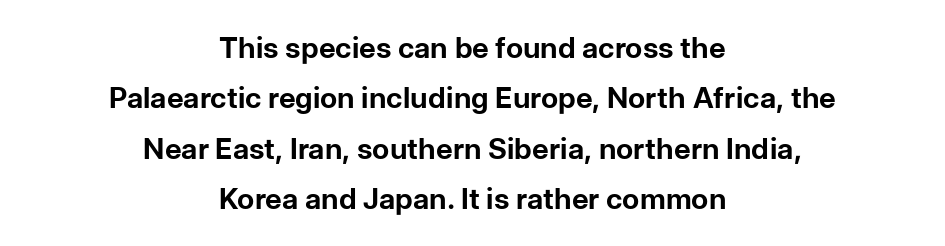
The image shows 29 px bold sans-serif type, upright; set centered, line spacing 1.74x, normal letter spacing, not underlined; low stroke contrast and a medium x-height.
